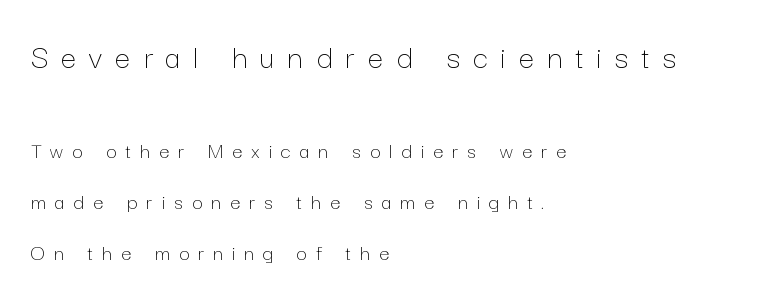
The image shows 34 px thin type, upright; set left-aligned, loose line spacing (2.21x), unusually wide letter spacing (+0.39 em), not underlined; the first (top) block is 1.48x larger; low stroke contrast and a medium x-height.
